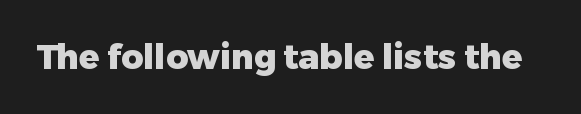
The type sits square on the baseline with zero lean. The face used here has the dense, thick strokes of a bold. Descenders hang freely into open space. The passage shown has conventional tracking throughout. The type family on display is of the sans-serif kind. Think of a printed novel: that variable character pitch is what you see here.
